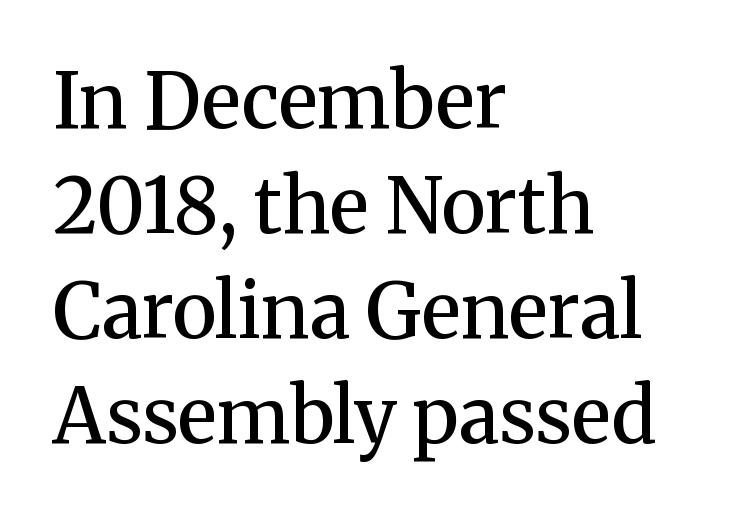
The paragraph has a hard left edge and a soft right edge. Tracking here is standard; glyphs follow each other at the usual distance. Plain, unruled lines of type. The characters display serif detailing at their extremities. If you measured baseline to baseline, you'd find a middling distance.
